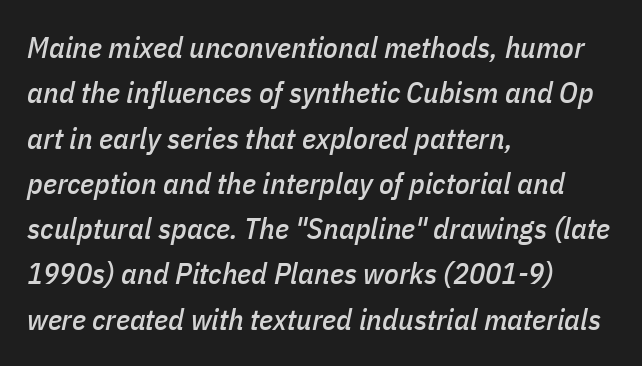
The image shows 30 px condensed type, italic (leaning right); set left-aligned, normal line spacing (1.51x), normal letter spacing, not underlined; low stroke contrast and a medium x-height.
